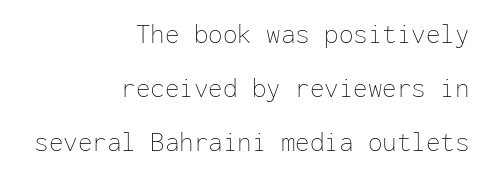
The image shows 29 px thin type, upright, monospaced; set right-aligned, line spacing 1.86x, normal letter spacing, not underlined; low stroke contrast and a medium x-height.
